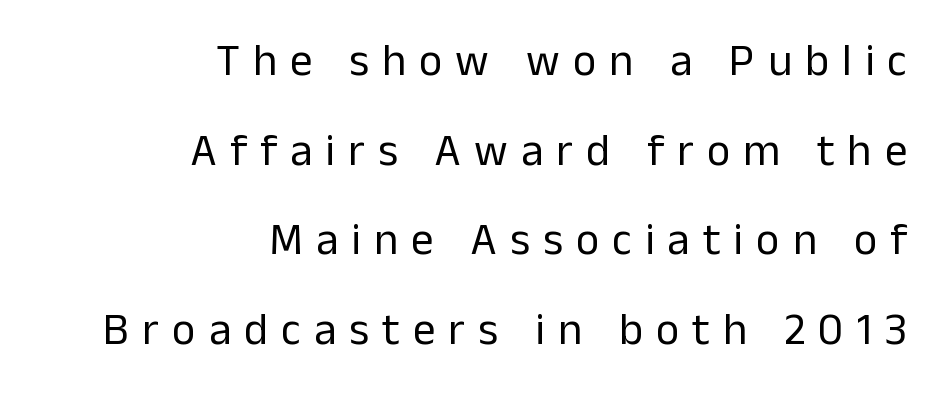
The image shows 45 px regular-weight sans-serif type, upright; set right-aligned, loose line spacing (1.99x), unusually wide letter spacing (+0.29 em), not underlined; low stroke contrast and a medium x-height.
